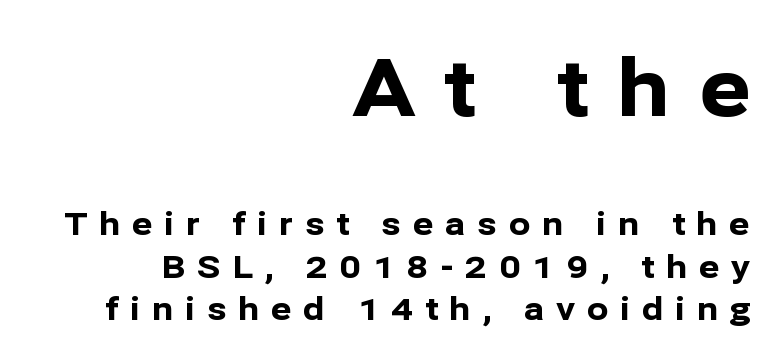
Q: Is the text bold? A: Yes.
Q: Is the text italic (slanted)? A: No, it is upright.
Q: Is the typeface a serif or a sans-serif typeface? A: Sans-serif.
Q: Is the text underlined? A: No.
Q: How is the paragraph aligned? A: Right-aligned.
Q: Is the spacing between letters normal or unusually wide? A: Unusually wide.
Q: Is the spacing between lines tight, normal or loose? A: Normal.
Q: Which block of text is set in a larger size, the first (top) or the second (bottom)? A: The first (top) one.
Q: Width (condensed, normal, or wide)? A: Normal.
Q: Stroke contrast? A: Low.
Q: x-height? A: Medium.
Q: Monospaced? A: No.
